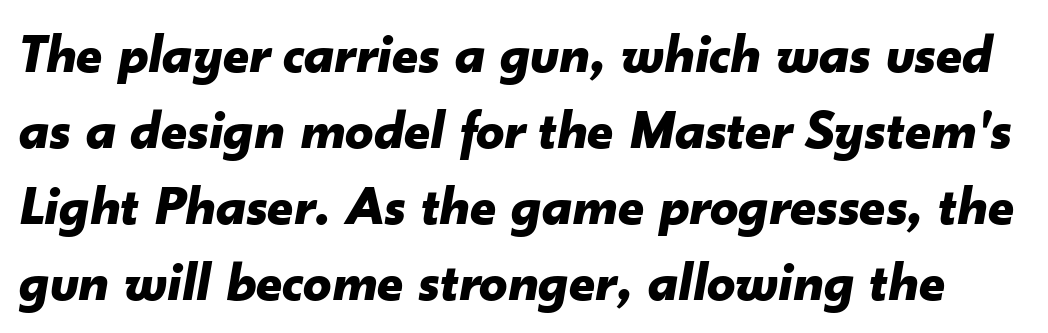
{"italic": "yes", "lean": "right", "slant_degrees": 10, "bold": "yes", "weight": "bold", "width": "normal", "stroke_contrast": "low", "x_height": "small", "monospaced": "no", "underline": "no", "line_spacing": "normal", "line_spacing_ratio": 1.36, "letter_spacing": "normal", "letter_spacing_em": 0.0, "glyph_px": 56}
